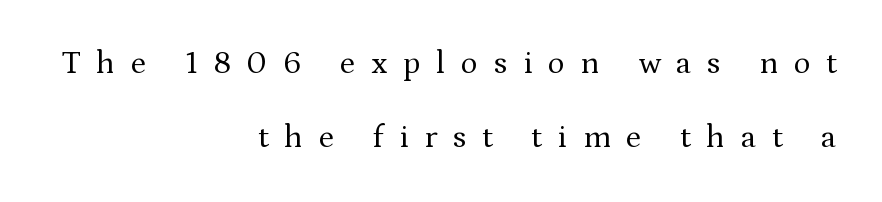
{"serif": "yes", "italic": "no", "bold": "no", "weight": "regular", "width": "normal", "stroke_contrast": "medium", "x_height": "medium", "monospaced": "no", "underline": "no", "align": "right", "line_spacing": "loose", "line_spacing_ratio": 2.32, "letter_spacing": "wide", "letter_spacing_em": 0.49, "glyph_px": 32}
